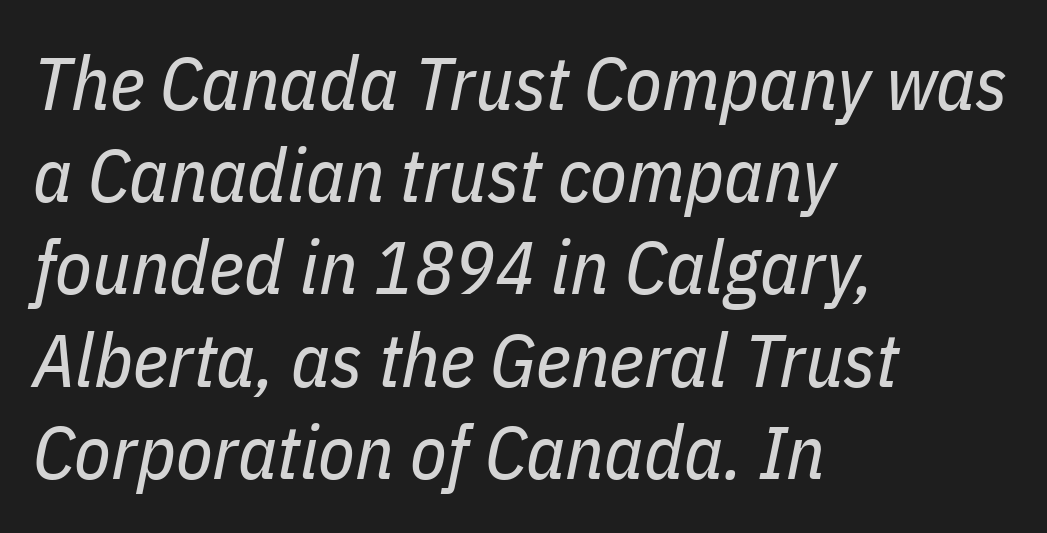
Leftover space on each line is placed entirely after the last word. The passage shown has conventional tracking throughout. Character widths vary here, with narrow letters taking less room than wide ones. Plain, unruled lines of type. Weight: not bold — regular or lighter.
